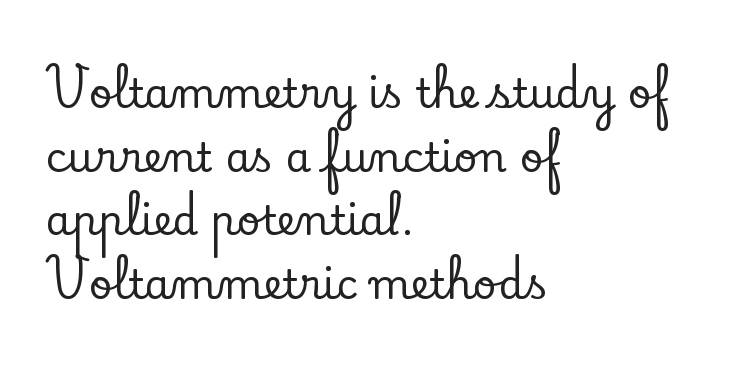
{"serif": "yes", "italic": "no", "width": "normal", "stroke_contrast": "low", "x_height": "small", "monospaced": "no", "underline": "no", "align": "left", "line_spacing": "normal", "line_spacing_ratio": 1.55, "letter_spacing": "normal", "letter_spacing_em": 0.0, "glyph_px": 41}
